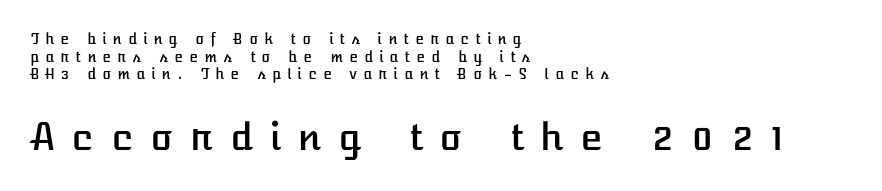
The image shows 37 px text type, upright; set left-aligned, normal line spacing (1.26x), unusually wide letter spacing (+0.41 em), not underlined; the second (bottom) block is 2.64x larger; low stroke contrast and a medium x-height.
